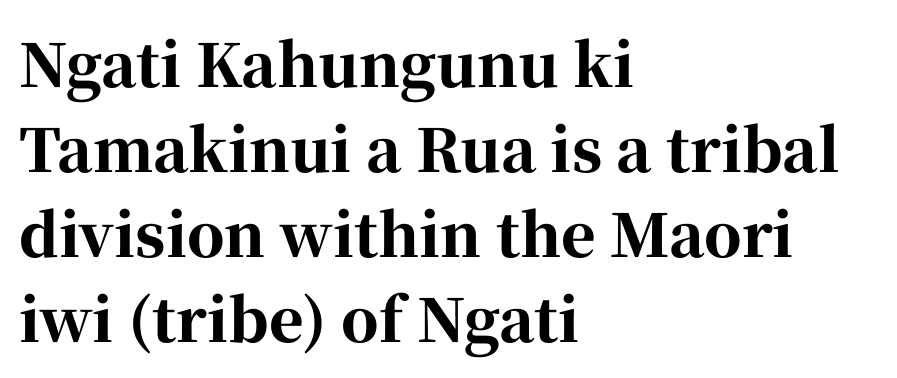
The rows are spaced the way most documents space them. I'd call this a serif setting — the letters wear small feet. This sample is left-justified, so line endings fall wherever the words run out. Look at the tracking — it's just the regular setting, nothing added.
